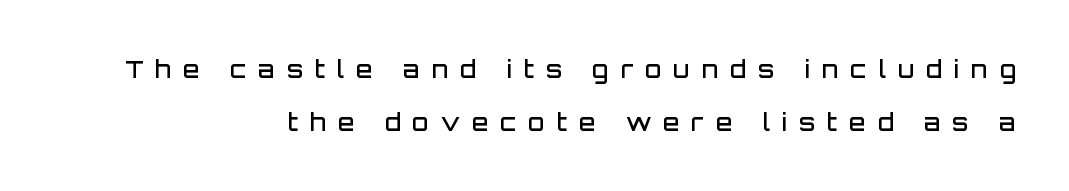
The image shows 24 px text type, upright; set right-aligned, loose line spacing (2.21x), unusually wide letter spacing (+0.49 em), not underlined.
